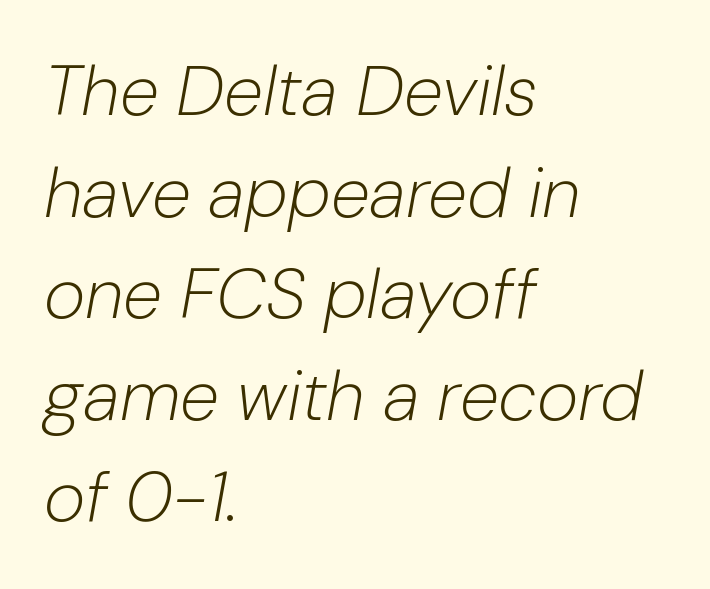
A typesetter would call this proportional, since set widths differ per character. Italic? Definitely — the glyphs are oblique. Between one letter and the next there's only the usual sliver of space. These lines stack with their left ends in a neat column.
